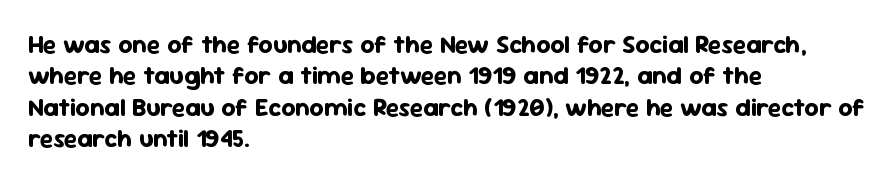
Horizontal alignment here is leftward, the default for most running prose. These lines were composed using upright roman letters. Quick note: underline off. Words appear dense and cohesive because spacing is normal. Honestly, the row spacing looks completely unremarkable. Heft: maximum for text — a bold.
